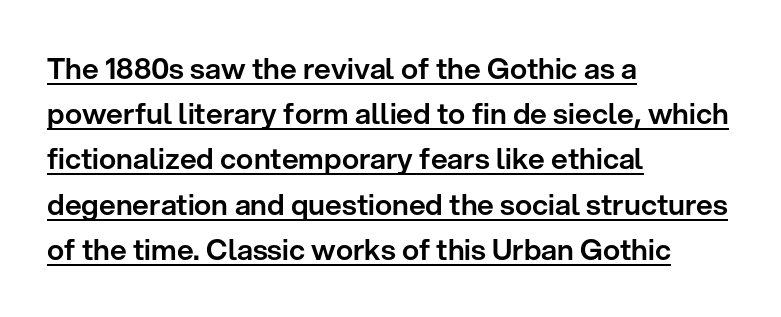
Glance below the letters and you will spot a drawn line. The paragraph has a hard left edge and a soft right edge. Nope, no serifs anywhere on these letters. The line texture is even and compact thanks to regular tracking. The letters stand straight up with perfectly vertical stems. The designer left line spacing at the default.
